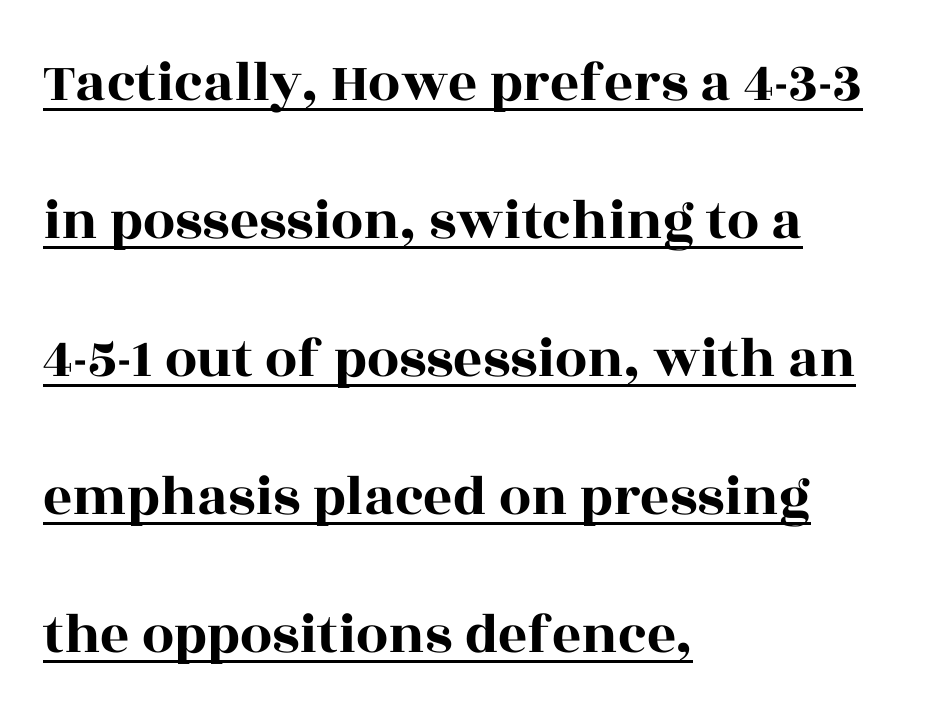
Standard letterfit; no display-style spreading of the glyphs. Stroke terminals: seriffed. The face used here appears with an underline applied. Widely set lines give the paragraph a tall, airy silhouette. Quick note: not italic, upright.
